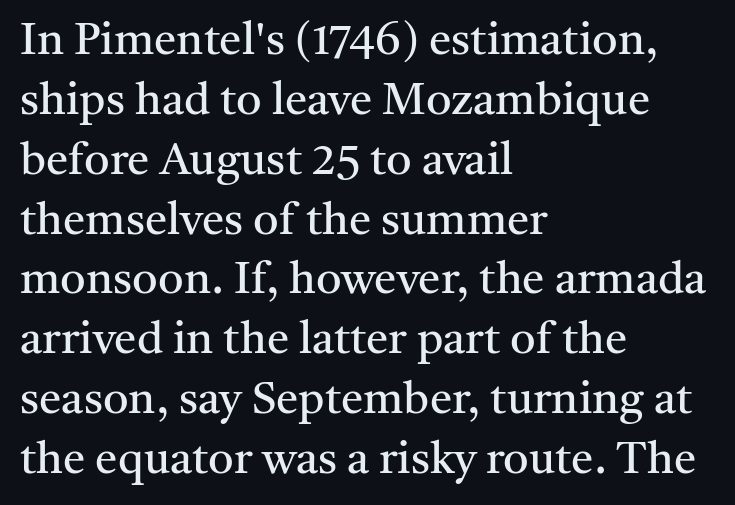
The image shows 45 px regular-weight serif type, upright; set left-aligned, normal line spacing (1.33x), normal letter spacing, not underlined; medium stroke contrast and a medium x-height.
